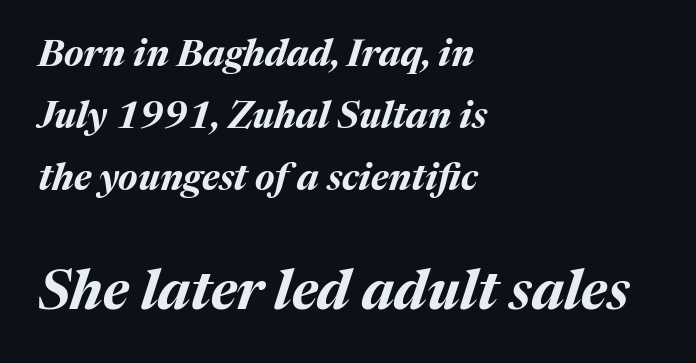
Q: Is the text bold? A: Yes.
Q: Is the text italic (slanted)? A: Yes, it leans right by about 17 degrees.
Q: Is the text underlined? A: No.
Q: How is the paragraph aligned? A: Left-aligned.
Q: Is the spacing between letters normal or unusually wide? A: Normal.
Q: Is the spacing between lines tight, normal or loose? A: Normal.
Q: Which block of text is set in a larger size, the first (top) or the second (bottom)? A: The second (bottom) one.
Q: Width (condensed, normal, or wide)? A: Normal.
Q: Stroke contrast? A: Medium.
Q: x-height? A: Medium.
Q: Monospaced? A: No.
